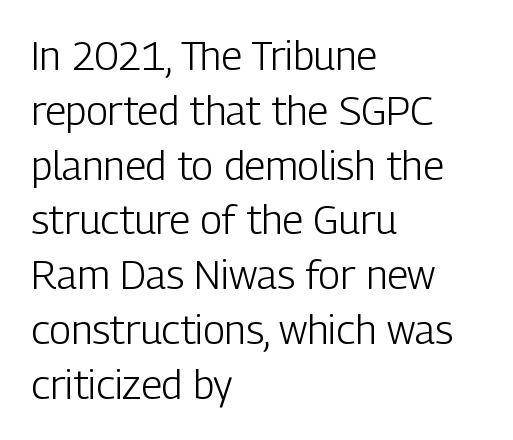
Q: Is the text bold? A: No.
Q: Is the text italic (slanted)? A: No, it is upright.
Q: Is the typeface a serif or a sans-serif typeface? A: Sans-serif.
Q: Is the text underlined? A: No.
Q: How is the paragraph aligned? A: Left-aligned.
Q: Is the spacing between letters normal or unusually wide? A: Normal.
Q: Is the spacing between lines tight, normal or loose? A: Normal.
Q: Width (condensed, normal, or wide)? A: Condensed.
Q: Stroke contrast? A: Low.
Q: x-height? A: Medium.
Q: Monospaced? A: No.
